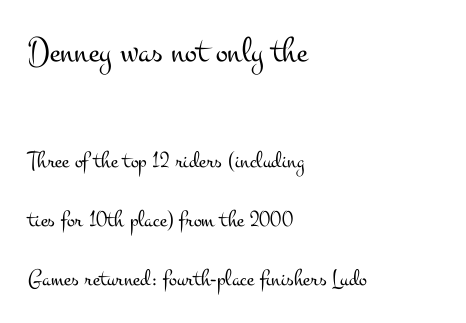
Q: Is the text bold? A: No.
Q: Is the text italic (slanted)? A: Yes.
Q: Is the text underlined? A: No.
Q: How is the paragraph aligned? A: Left-aligned.
Q: Is the spacing between letters normal or unusually wide? A: Normal.
Q: Is the spacing between lines tight, normal or loose? A: Loose.
Q: Which block of text is set in a larger size, the first (top) or the second (bottom)? A: The first (top) one.
Q: Width (condensed, normal, or wide)? A: Wide.
Q: Stroke contrast? A: Medium.
Q: x-height? A: Small.
Q: Monospaced? A: No.
